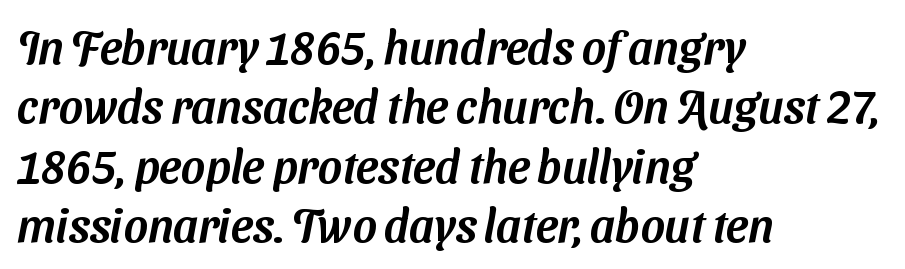
Q: Is the typeface a serif or a sans-serif typeface? A: Sans-serif.
Q: Is the text underlined? A: No.
Q: How is the paragraph aligned? A: Left-aligned.
Q: Is the spacing between letters normal or unusually wide? A: Normal.
Q: Is the spacing between lines tight, normal or loose? A: Normal.
Q: Width (condensed, normal, or wide)? A: Normal.
Q: Stroke contrast? A: Medium.
Q: x-height? A: Medium.
Q: Monospaced? A: No.
